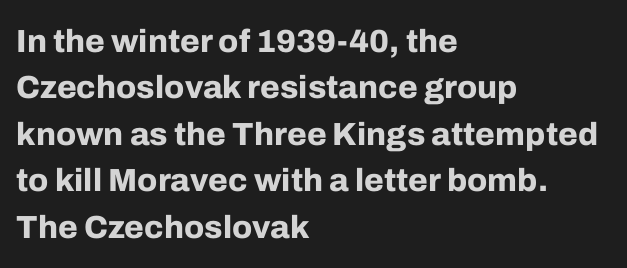
Quick note: not italic, upright. Leftover space on each line is placed entirely after the last word. Proportional: the letters do not fall into vertical columns. Unlike a traditional serif, this face leaves its strokes unadorned.
